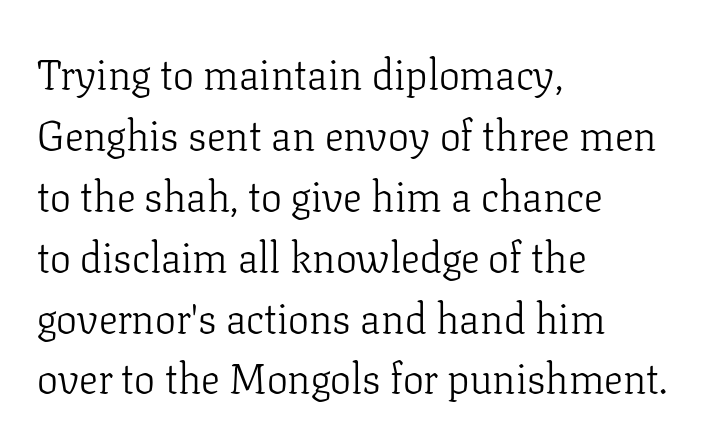
Q: Is the text bold? A: No.
Q: Is the text italic (slanted)? A: No, it is upright.
Q: Is the typeface a serif or a sans-serif typeface? A: Serif.
Q: Is the text underlined? A: No.
Q: How is the paragraph aligned? A: Left-aligned.
Q: Is the spacing between letters normal or unusually wide? A: Normal.
Q: Is the spacing between lines tight, normal or loose? A: Normal.
Q: Width (condensed, normal, or wide)? A: Normal.
Q: Stroke contrast? A: Low.
Q: x-height? A: Medium.
Q: Monospaced? A: No.
